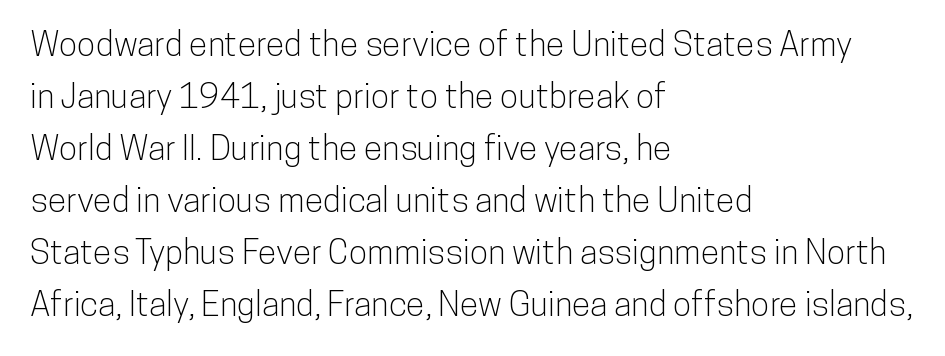
Q: Is the text italic (slanted)? A: No, it is upright.
Q: Is the typeface a serif or a sans-serif typeface? A: Sans-serif.
Q: Is the text underlined? A: No.
Q: How is the paragraph aligned? A: Left-aligned.
Q: Is the spacing between letters normal or unusually wide? A: Normal.
Q: Is the spacing between lines tight, normal or loose? A: Normal.
Q: Width (condensed, normal, or wide)? A: Condensed.
Q: Stroke contrast? A: Low.
Q: x-height? A: Medium.
Q: Monospaced? A: No.
